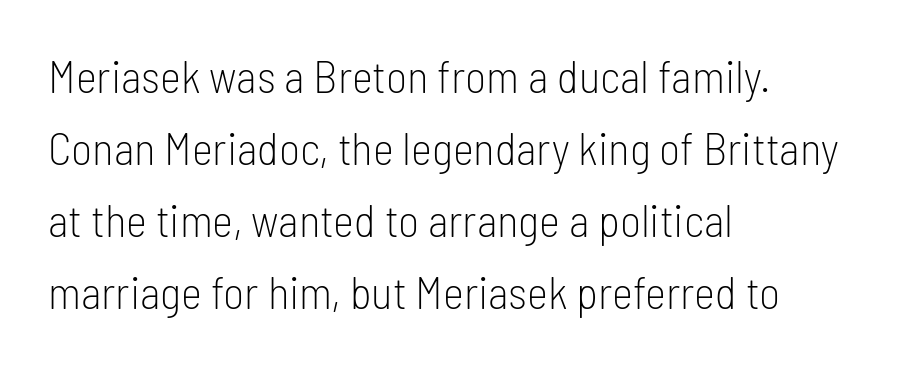
Q: Is the text bold? A: No.
Q: Is the text italic (slanted)? A: No, it is upright.
Q: Is the typeface a serif or a sans-serif typeface? A: Sans-serif.
Q: Is the text underlined? A: No.
Q: How is the paragraph aligned? A: Left-aligned.
Q: Is the spacing between letters normal or unusually wide? A: Normal.
Q: Is the spacing between lines tight, normal or loose? A: Normal.
Q: Width (condensed, normal, or wide)? A: Condensed.
Q: Stroke contrast? A: Low.
Q: x-height? A: Medium.
Q: Monospaced? A: No.
